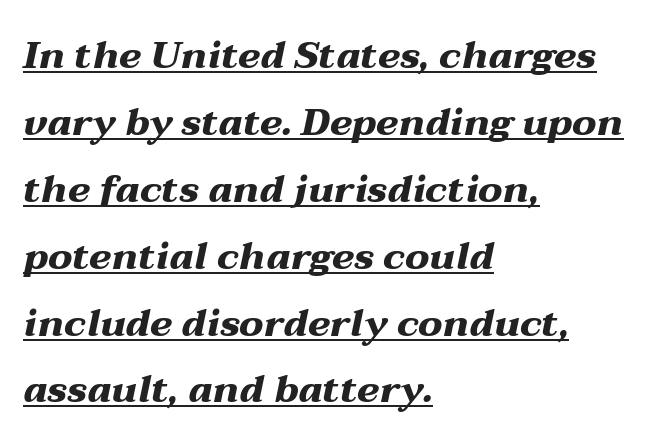
Think of a printed novel: that variable character pitch is what you see here. The letters sit at their default tracking, neither squeezed nor spread. Compared with a centered layout, this one pins lines to the left instead. The glyphs look as if they've been sheared to an angle.
